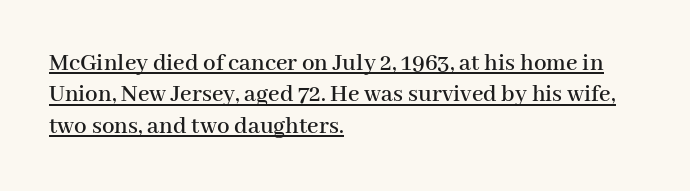
{"italic": "no", "underline": "yes", "align": "left", "line_spacing": "normal", "line_spacing_ratio": 1.26, "letter_spacing": "normal", "letter_spacing_em": 0.0, "glyph_px": 25}
